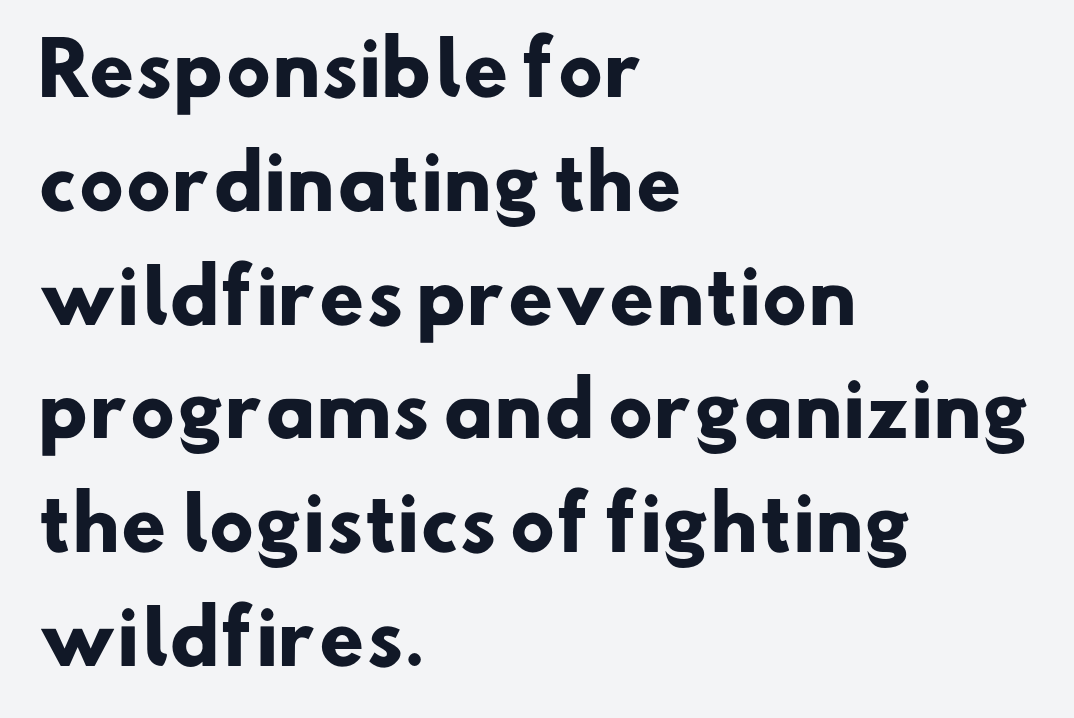
{"serif": "no", "bold": "yes", "weight": "heavy", "width": "normal", "stroke_contrast": "low", "x_height": "small", "monospaced": "no", "underline": "no", "align": "left", "line_spacing": "normal", "line_spacing_ratio": 1.58, "letter_spacing": "normal", "letter_spacing_em": 0.0, "glyph_px": 72}
